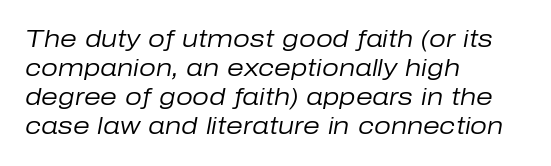
There is no visible air inserted between adjacent glyphs. No letter is thick-stroked: the sample isn't bold. The zone under the glyphs is completely vacant. Designer's note — italics engaged.
